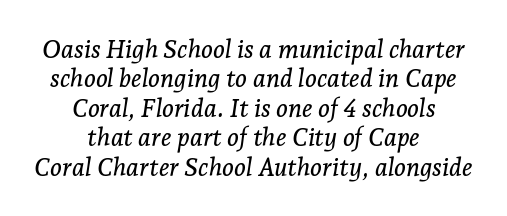
{"italic": "yes", "lean": "right", "slant_degrees": 7, "underline": "no", "align": "center", "line_spacing_ratio": 1.18, "letter_spacing": "normal", "letter_spacing_em": 0.0, "glyph_px": 25}
